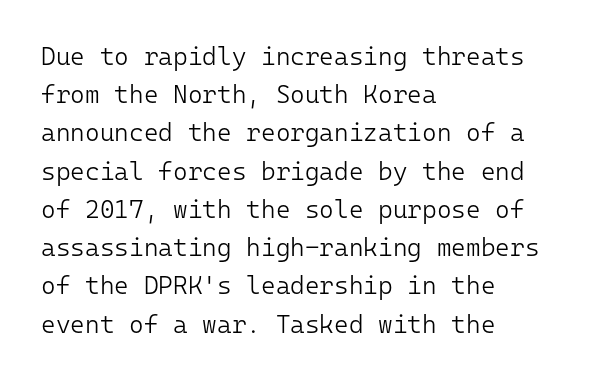
Q: Is the text bold? A: No.
Q: Is the text italic (slanted)? A: No, it is upright.
Q: Is the text underlined? A: No.
Q: How is the paragraph aligned? A: Left-aligned.
Q: Is the spacing between letters normal or unusually wide? A: Normal.
Q: Is the spacing between lines tight, normal or loose? A: Normal.
